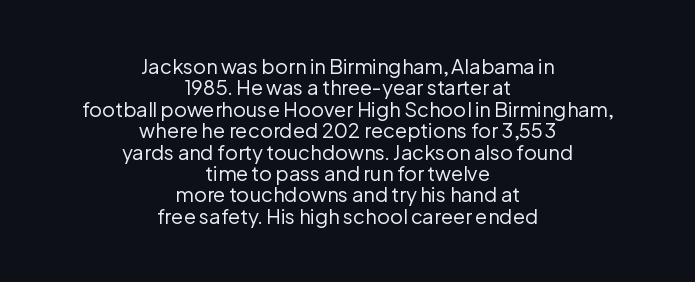
Q: Is the text bold? A: No.
Q: Is the text italic (slanted)? A: No, it is upright.
Q: Is the text underlined? A: No.
Q: How is the paragraph aligned? A: Centered.
Q: Is the spacing between letters normal or unusually wide? A: Normal.
Q: Is the spacing between lines tight, normal or loose? A: Tight.
